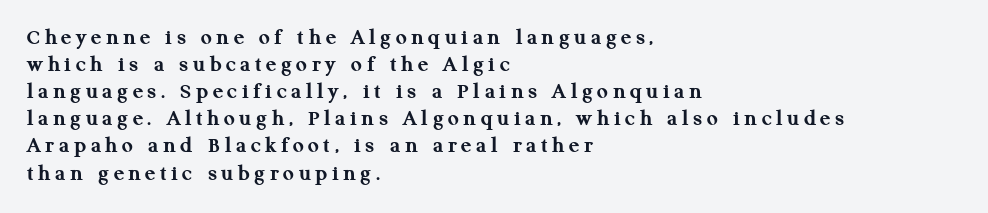
{"italic": "no", "bold": "yes", "underline": "no", "align": "left", "line_spacing": "tight", "line_spacing_ratio": 1.13, "glyph_px": 24}
